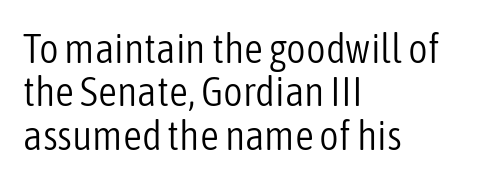
{"serif": "no", "italic": "no", "bold": "no", "weight": "light", "width": "condensed", "stroke_contrast": "low", "x_height": "medium", "monospaced": "no", "underline": "no", "align": "left", "line_spacing": "tight", "line_spacing_ratio": 1.03, "letter_spacing": "normal", "letter_spacing_em": 0.0, "glyph_px": 42}
